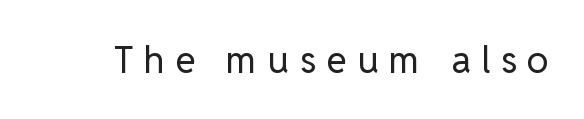
The foot of each line stays bare and open. The typeface has the unassuming heft of standard copy or less. The type is letterspaced generously, with wide tracking. Here the designer chose a conventional face with non-uniform glyph widths.
